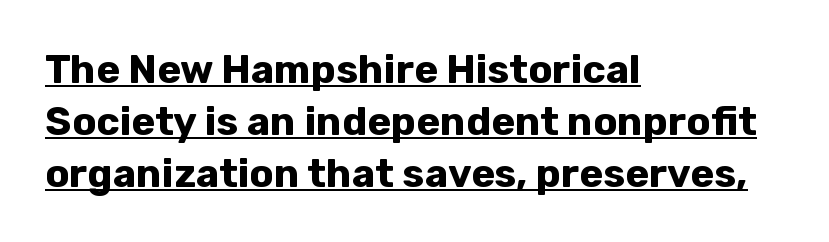
{"serif": "no", "italic": "no", "bold": "yes", "weight": "bold", "width": "normal", "stroke_contrast": "low", "x_height": "medium", "monospaced": "no", "underline": "yes", "align": "left", "line_spacing": "normal", "line_spacing_ratio": 1.3, "letter_spacing": "normal", "letter_spacing_em": 0.0, "glyph_px": 40}
